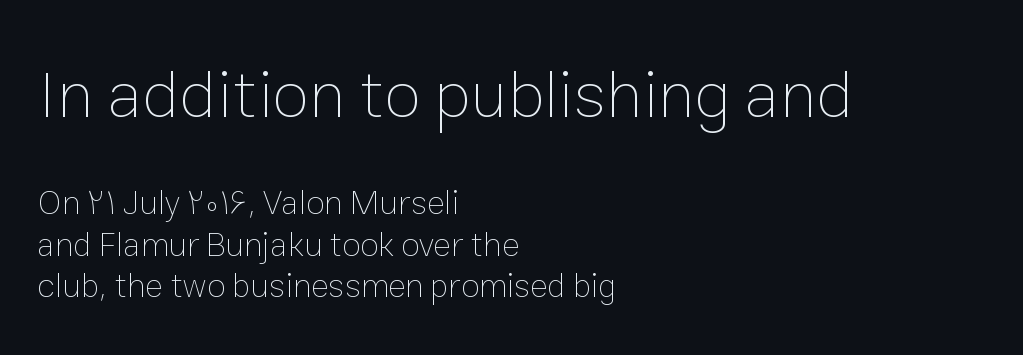
{"italic": "no", "bold": "no", "weight": "thin", "width": "normal", "stroke_contrast": "low", "x_height": "medium", "monospaced": "no", "underline": "no", "align": "left", "line_spacing_ratio": 1.22, "letter_spacing": "normal", "letter_spacing_em": 0.0, "larger_block": "first", "size_ratio": 2.0, "glyph_px": 68}
